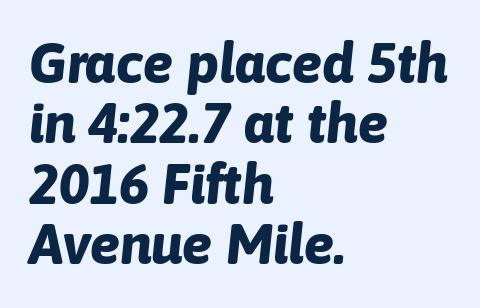
Q: Is the text bold? A: Yes.
Q: Is the text italic (slanted)? A: Yes, it leans right by about 6 degrees.
Q: Is the text underlined? A: No.
Q: How is the paragraph aligned? A: Left-aligned.
Q: Is the spacing between letters normal or unusually wide? A: Normal.
Q: Is the spacing between lines tight, normal or loose? A: Tight.
Q: Width (condensed, normal, or wide)? A: Normal.
Q: Stroke contrast? A: Low.
Q: x-height? A: Medium.
Q: Monospaced? A: No.
